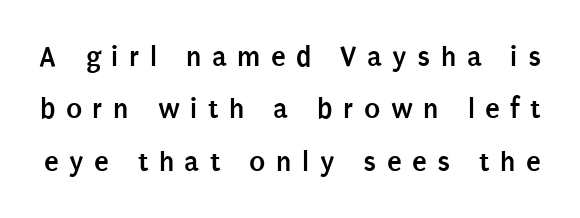
Q: Is the text bold? A: Yes.
Q: Is the text italic (slanted)? A: No, it is upright.
Q: Is the typeface a serif or a sans-serif typeface? A: Sans-serif.
Q: Is the text underlined? A: No.
Q: Is the spacing between letters normal or unusually wide? A: Unusually wide.
Q: Width (condensed, normal, or wide)? A: Condensed.
Q: Stroke contrast? A: Low.
Q: x-height? A: Large.
Q: Monospaced? A: No.
